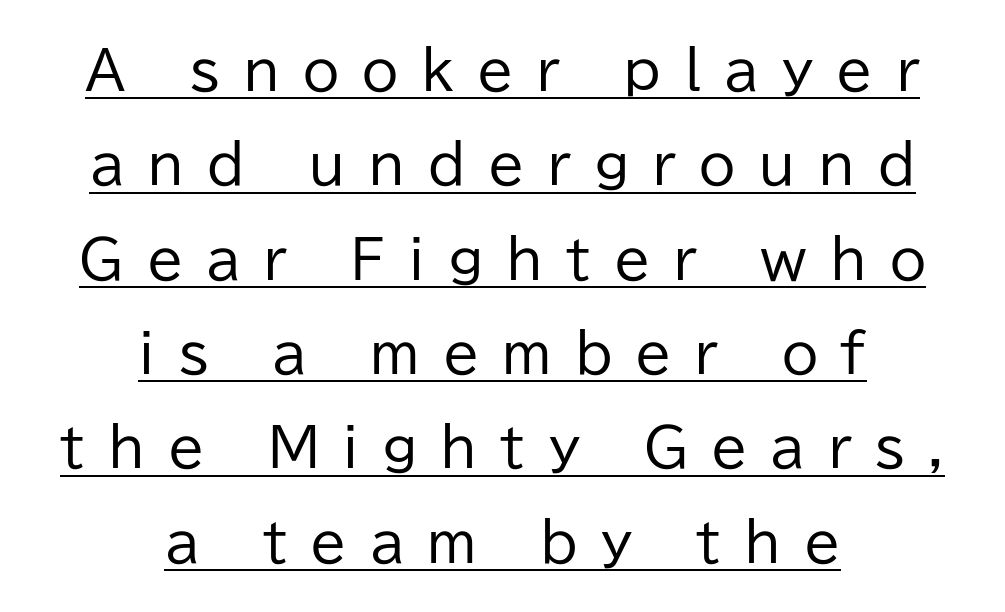
Is the type heavy? It reads as light-to-regular instead. Font category for this specimen: sans-serif. The specimen includes a rule beneath the text block's lines. Caption: multi-line text, centered on the measure. Honestly, the letter spacing is so wide it's the main thing you notice.
